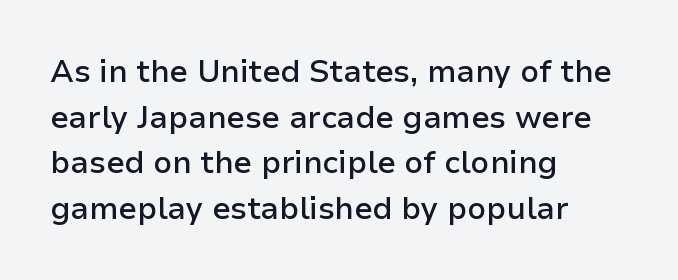
{"serif": "no", "italic": "no", "bold": "semi", "weight": "semibold", "width": "normal", "stroke_contrast": "low", "x_height": "medium", "monospaced": "no", "underline": "no", "align": "left", "line_spacing": "normal", "line_spacing_ratio": 1.47, "letter_spacing": "normal", "letter_spacing_em": 0.0, "glyph_px": 31}
